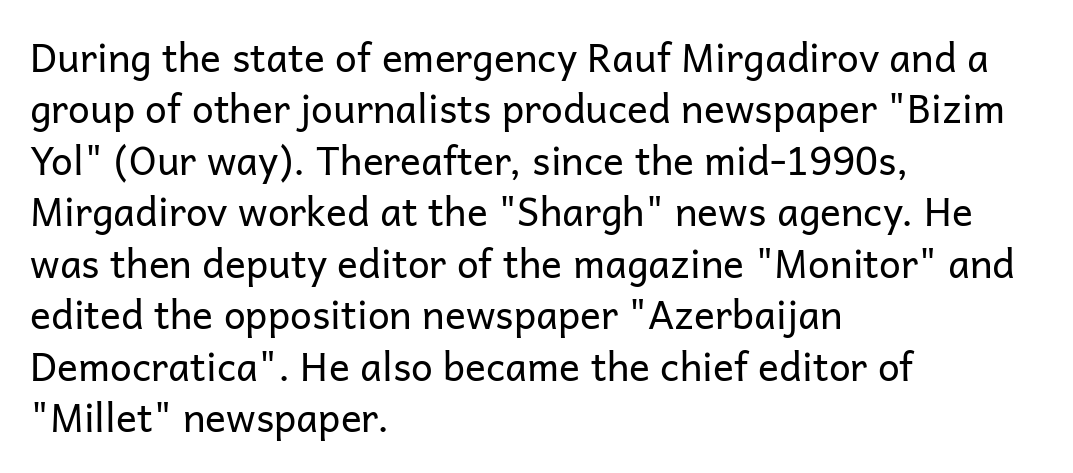
{"serif": "no", "italic": "no", "bold": "no", "weight": "regular", "width": "normal", "stroke_contrast": "low", "x_height": "medium", "monospaced": "no", "underline": "no", "align": "left", "line_spacing": "normal", "line_spacing_ratio": 1.32, "letter_spacing": "normal", "letter_spacing_em": 0.0, "glyph_px": 39}
